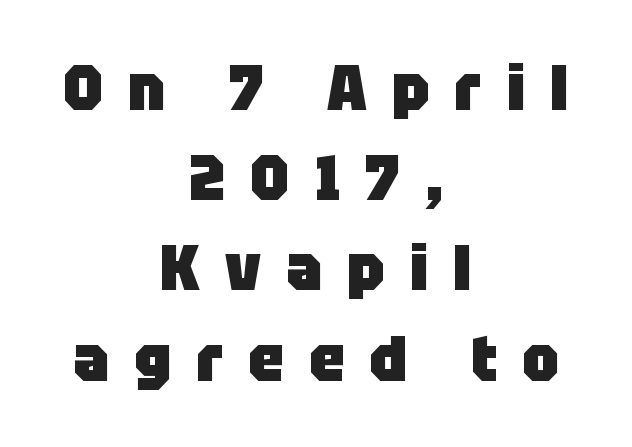
This block has exactly the height ordinary leading produces. It's the straight-up-and-down kind of type. Is the letter spacing exaggerated? Yes — the characters are pushed far apart. Note the varied advance widths — an 'i' is clearly narrower than an 'm'. Pretty heavy lettering here — definitely bold. Descender tails drop into unmarked territory.
